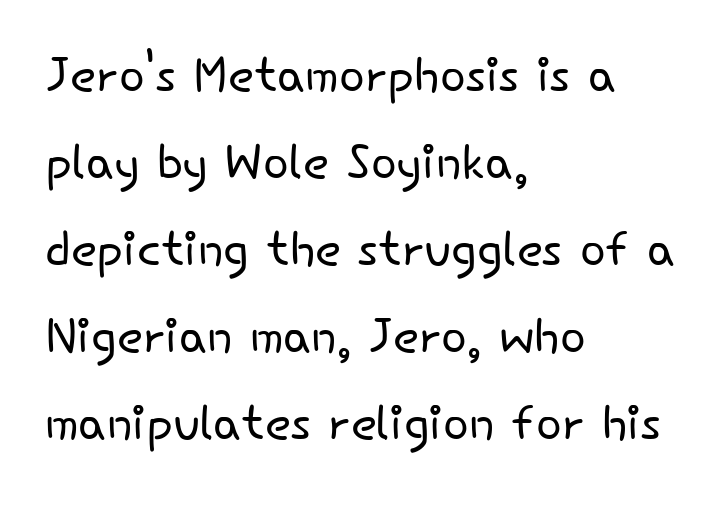
{"serif": "no", "italic": "no", "bold": "no", "weight": "light", "width": "normal", "stroke_contrast": "low", "x_height": "small", "monospaced": "no", "underline": "no", "align": "left", "line_spacing": "normal", "line_spacing_ratio": 1.28, "letter_spacing": "normal", "letter_spacing_em": 0.0, "glyph_px": 68}
